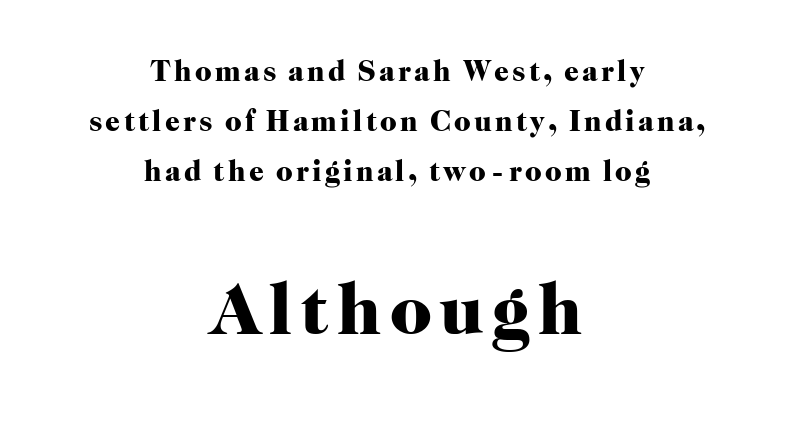
Q: Is the text bold? A: Yes.
Q: Is the text italic (slanted)? A: No, it is upright.
Q: Is the typeface a serif or a sans-serif typeface? A: Serif.
Q: Is the text underlined? A: No.
Q: How is the paragraph aligned? A: Centered.
Q: Which block of text is set in a larger size, the first (top) or the second (bottom)? A: The second (bottom) one.
Q: Width (condensed, normal, or wide)? A: Normal.
Q: Stroke contrast? A: High.
Q: x-height? A: Medium.
Q: Monospaced? A: No.
